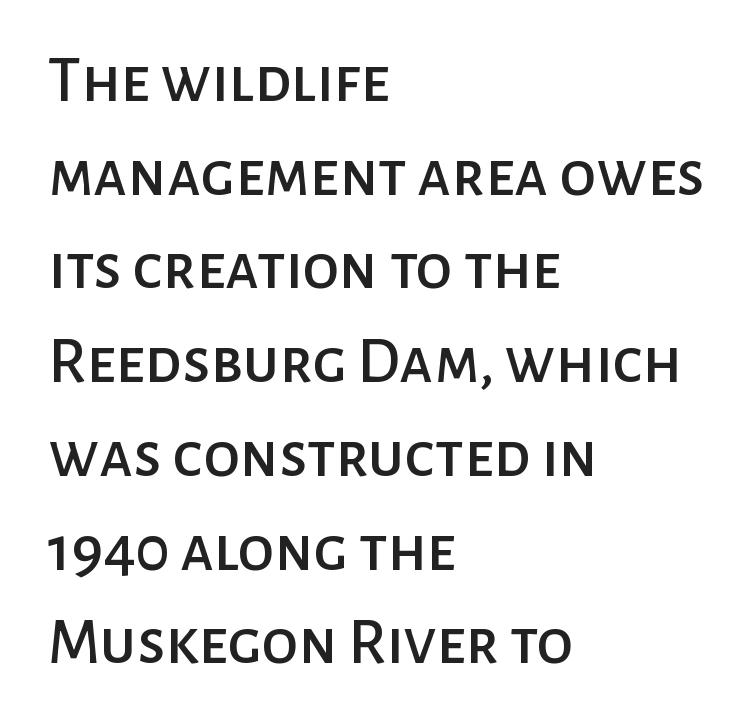
The image shows 66 px sans-serif type, upright; set left-aligned, normal line spacing (1.42x), normal letter spacing, not underlined; low stroke contrast and a medium x-height.
